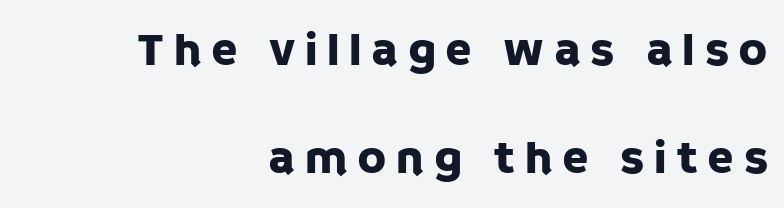
Q: Is the text italic (slanted)? A: No, it is upright.
Q: Is the typeface a serif or a sans-serif typeface? A: Sans-serif.
Q: Is the text underlined? A: No.
Q: How is the paragraph aligned? A: Right-aligned.
Q: Is the spacing between letters normal or unusually wide? A: Unusually wide.
Q: Is the spacing between lines tight, normal or loose? A: Loose.
Q: Width (condensed, normal, or wide)? A: Normal.
Q: Stroke contrast? A: Low.
Q: x-height? A: Large.
Q: Monospaced? A: No.
